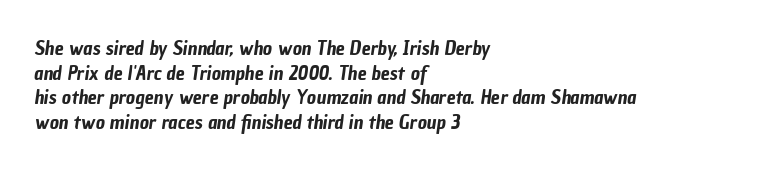
The image shows 20 px text type; set left-aligned, line spacing 1.23x, normal letter spacing, not underlined.
